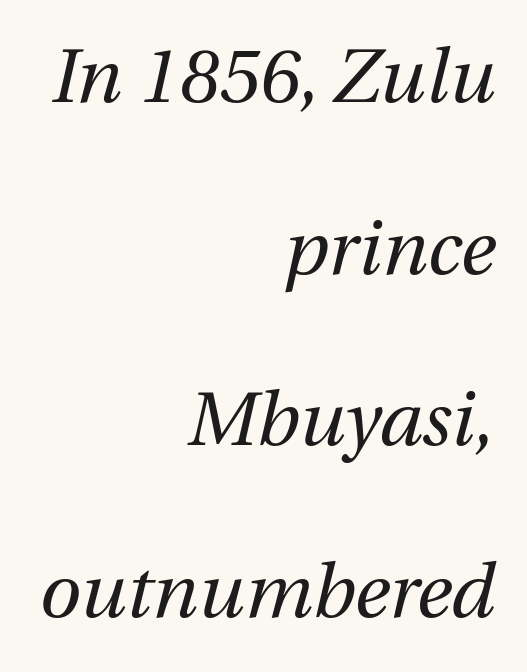
The image shows 75 px regular-weight type, italic (leaning right); set right-aligned, loose line spacing (2.29x), normal letter spacing, not underlined; medium stroke contrast and a medium x-height.
